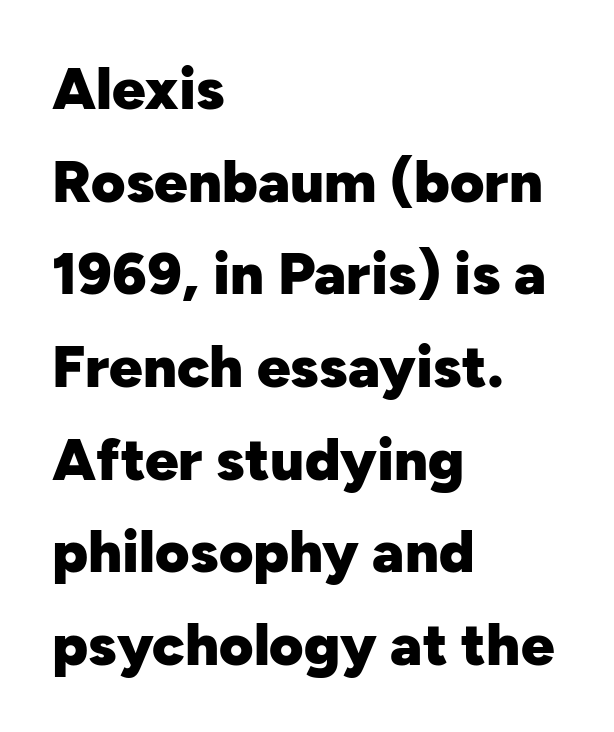
Successive baselines arrive at the customary interval. Grotesque or geometric, the face here clearly has no serifs. Character widths vary here, with narrow letters taking less room than wide ones. The gap between lines stays unmarked. How heavy is the stroke? Heavy — this is a bold. The lettering holds an erect, upright posture throughout.
